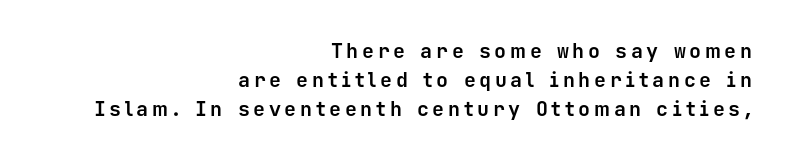
{"italic": "no", "bold": "yes", "underline": "no", "align": "right", "line_spacing": "normal", "line_spacing_ratio": 1.45, "glyph_px": 20}
